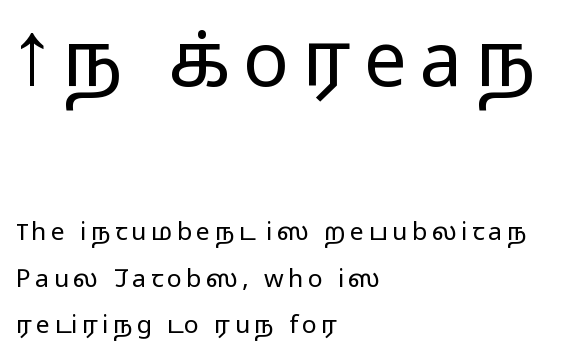
Q: Is the text bold? A: No.
Q: Is the text italic (slanted)? A: No, it is upright.
Q: Is the typeface a serif or a sans-serif typeface? A: Sans-serif.
Q: Is the text underlined? A: No.
Q: How is the paragraph aligned? A: Left-aligned.
Q: Which block of text is set in a larger size, the first (top) or the second (bottom)? A: The first (top) one.
Q: Width (condensed, normal, or wide)? A: Wide.
Q: Stroke contrast? A: Low.
Q: x-height? A: Medium.
Q: Monospaced? A: No.
